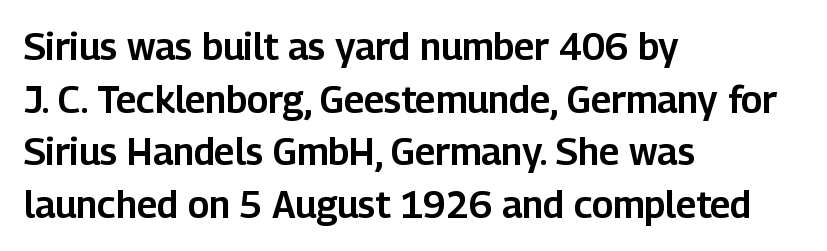
The image shows 37 px sans-serif type, upright; set left-aligned, normal line spacing (1.42x), normal letter spacing, not underlined; low stroke contrast and a medium x-height.
